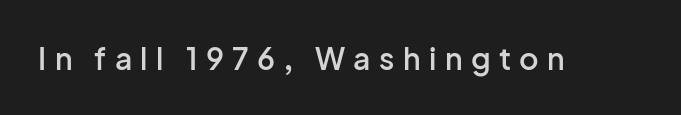
Q: Is the text bold? A: Semi-bold.
Q: Is the text italic (slanted)? A: No, it is upright.
Q: Is the typeface a serif or a sans-serif typeface? A: Sans-serif.
Q: Is the text underlined? A: No.
Q: Is the spacing between letters normal or unusually wide? A: Unusually wide.
Q: Width (condensed, normal, or wide)? A: Normal.
Q: Stroke contrast? A: Low.
Q: x-height? A: Medium.
Q: Monospaced? A: No.
